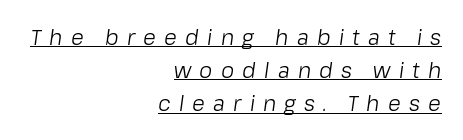
The image shows 21 px text type, italic (leaning right); set right-aligned, normal line spacing (1.58x), unusually wide letter spacing (+0.39 em), underlined.
